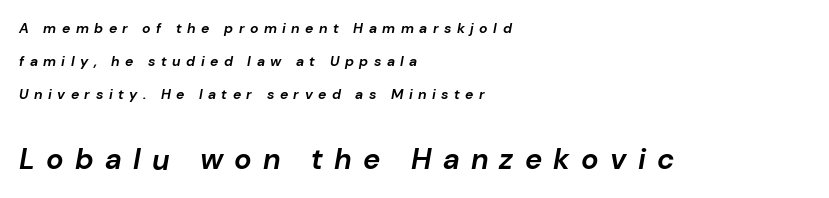
Emphasis by weight is at full strength: bold. The rendering anchors every line to the left-hand side. Leading is clearly above the norm, producing a sparse column. A bare baseline throughout the passage.
